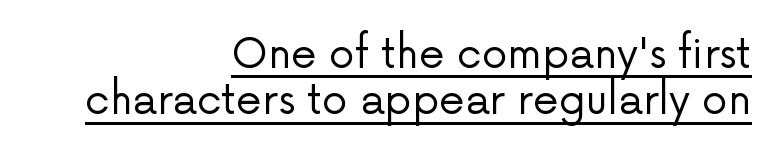
{"serif": "no", "italic": "no", "bold": "no", "weight": "regular", "width": "normal", "stroke_contrast": "low", "x_height": "medium", "monospaced": "no", "underline": "yes", "align": "right", "line_spacing": "tight", "line_spacing_ratio": 1.13, "letter_spacing": "normal", "letter_spacing_em": 0.0, "glyph_px": 41}
